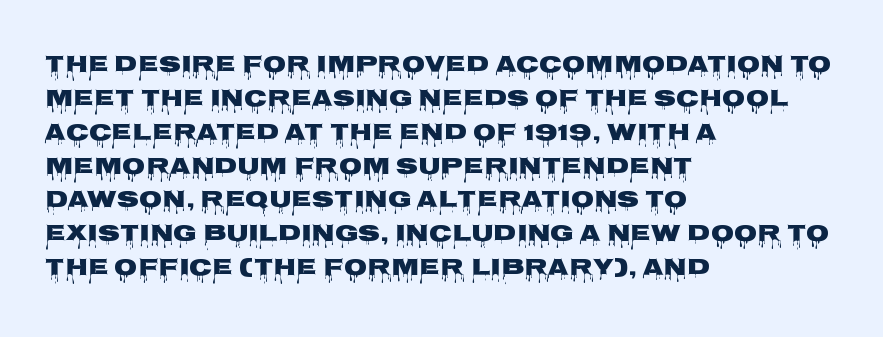
The image shows 24 px text type, upright; set left-aligned, normal line spacing (1.41x), normal letter spacing, not underlined.
